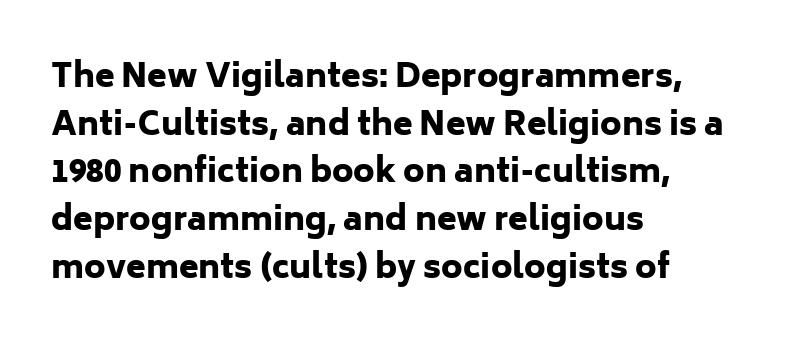
Q: Is the text bold? A: Yes.
Q: Is the text italic (slanted)? A: No, it is upright.
Q: Is the typeface a serif or a sans-serif typeface? A: Sans-serif.
Q: Is the text underlined? A: No.
Q: How is the paragraph aligned? A: Left-aligned.
Q: Is the spacing between letters normal or unusually wide? A: Normal.
Q: Is the spacing between lines tight, normal or loose? A: Normal.
Q: Width (condensed, normal, or wide)? A: Normal.
Q: Stroke contrast? A: Low.
Q: x-height? A: Medium.
Q: Monospaced? A: No.
